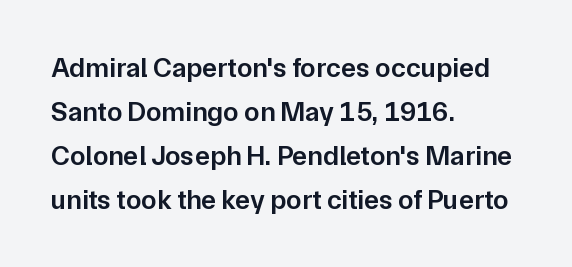
Q: Is the text bold? A: Semi-bold.
Q: Is the text italic (slanted)? A: No, it is upright.
Q: Is the typeface a serif or a sans-serif typeface? A: Sans-serif.
Q: Is the text underlined? A: No.
Q: How is the paragraph aligned? A: Left-aligned.
Q: Is the spacing between letters normal or unusually wide? A: Normal.
Q: Is the spacing between lines tight, normal or loose? A: Normal.
Q: Width (condensed, normal, or wide)? A: Normal.
Q: Stroke contrast? A: Low.
Q: x-height? A: Medium.
Q: Monospaced? A: No.
